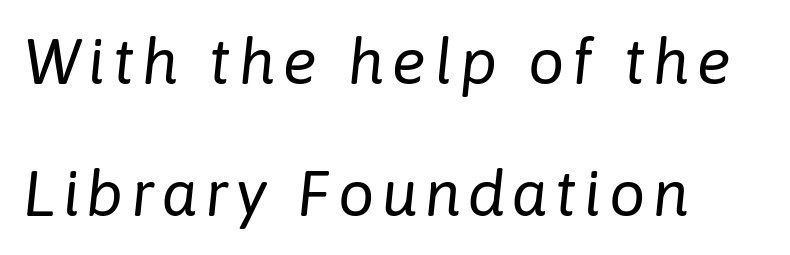
Q: Is the text bold? A: No.
Q: Is the text italic (slanted)? A: Yes, it leans right by about 6 degrees.
Q: Is the text underlined? A: No.
Q: How is the paragraph aligned? A: Left-aligned.
Q: Is the spacing between lines tight, normal or loose? A: Loose.
Q: Width (condensed, normal, or wide)? A: Normal.
Q: Stroke contrast? A: Low.
Q: x-height? A: Medium.
Q: Monospaced? A: No.
